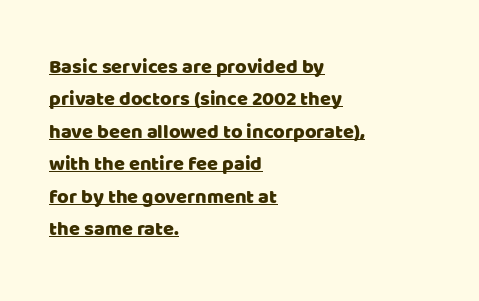
{"italic": "no", "underline": "yes", "align": "left", "line_spacing": "normal", "line_spacing_ratio": 1.62, "letter_spacing": "normal", "letter_spacing_em": 0.0, "glyph_px": 20}
